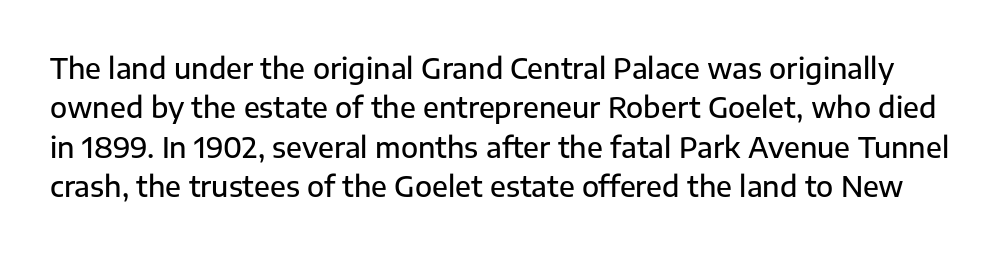
{"serif": "no", "italic": "no", "bold": "semi", "weight": "semibold", "width": "normal", "stroke_contrast": "low", "x_height": "medium", "monospaced": "no", "underline": "no", "line_spacing": "normal", "line_spacing_ratio": 1.41, "letter_spacing": "normal", "letter_spacing_em": 0.0, "glyph_px": 28}
